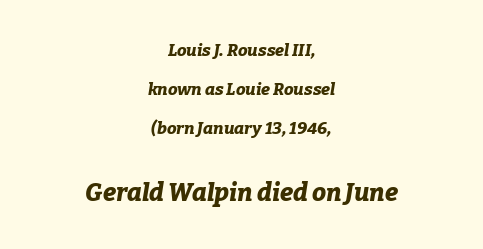
The glyphs are unaccompanied by any horizontal stroke below them. If you measured baseline to baseline, you'd find a long distance. There's an unmistakable incline to the writing here. Plenty of ink on the page — the face is bold. Compared with typical body copy, the letter spacing here is the same. If you squint, the bottom block still reads clearly — it's the larger of the two.
